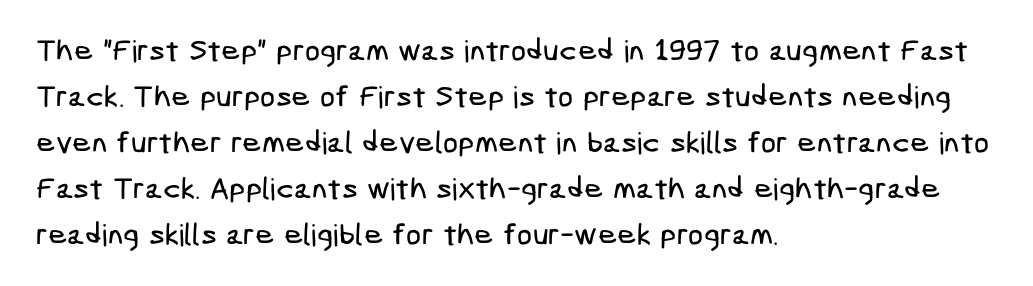
Leftover space on each line is placed entirely after the last word. The typeface chosen for these lines omits serifs. Honestly, there is no underline to notice here at all. How would I describe the line gaps? Plain and ordinary. Between one letter and the next there's only the usual sliver of space.
